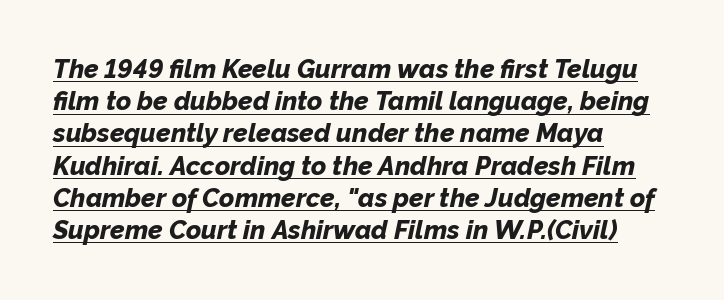
The image shows 26 px bold type, italic (leaning right); set left-aligned, line spacing 1.24x, normal letter spacing, underlined.
